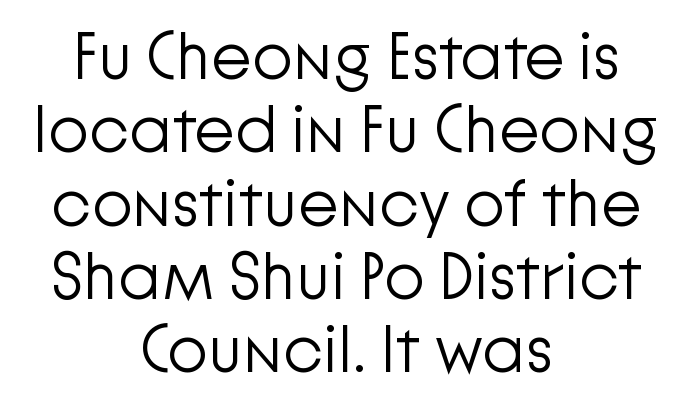
The image shows 66 px light sans-serif type, upright; set centered, tight line spacing (1.11x), normal letter spacing, not underlined; low stroke contrast and a medium x-height.
